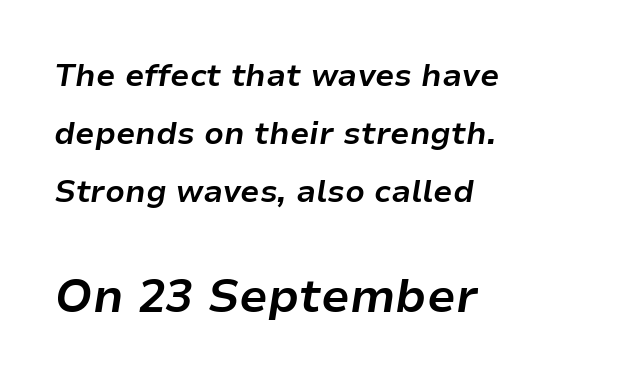
{"italic": "yes", "lean": "right", "slant_degrees": 9, "bold": "yes", "weight": "bold", "width": "normal", "stroke_contrast": "low", "x_height": "medium", "monospaced": "no", "underline": "no", "align": "left", "line_spacing_ratio": 1.87, "letter_spacing": "normal", "letter_spacing_em": 0.0, "larger_block": "second", "size_ratio": 1.48, "glyph_px": 46}
